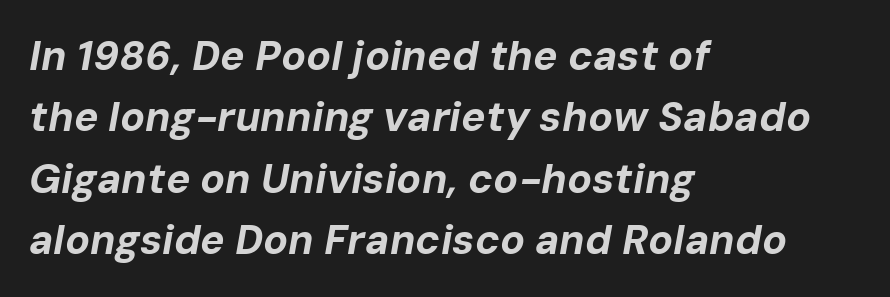
Here the glyphs are tracked normally, forming tight word shapes. Looking at the ascenders, they clearly lean. Typographic density is high because the face is bold. The words here are not underlined. The typesetter chose a ragged-right arrangement here.
